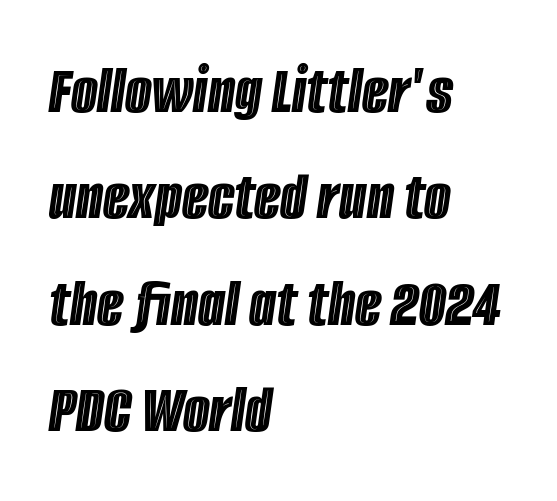
Is there much room between lines? A standard amount, neither cramped nor airy. The paragraph has a hard left edge and a soft right edge. The passage shown leans; its letterforms are oblique. Proportional: the letters do not fall into vertical columns.
